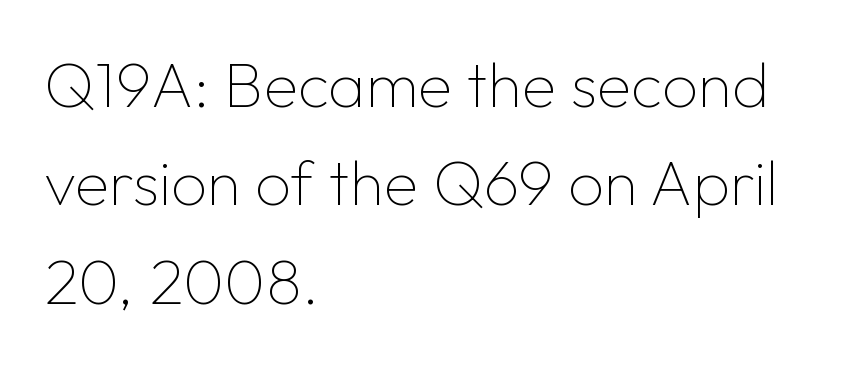
The image shows 63 px thin sans-serif type, upright; set left-aligned, normal line spacing (1.56x), normal letter spacing, not underlined; low stroke contrast and a medium x-height.
